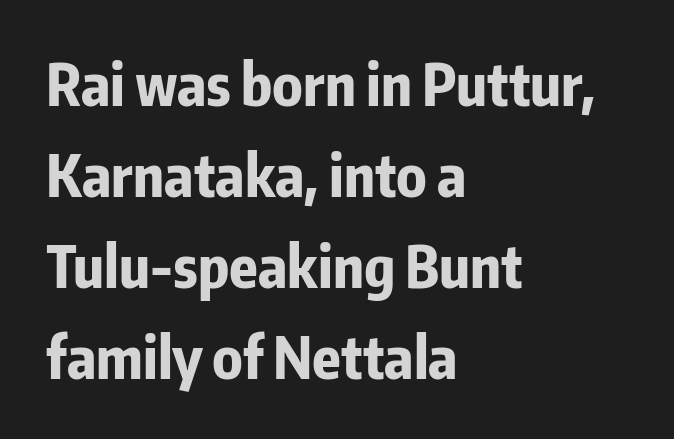
Q: Is the text bold? A: Yes.
Q: Is the text italic (slanted)? A: No, it is upright.
Q: Is the typeface a serif or a sans-serif typeface? A: Sans-serif.
Q: Is the text underlined? A: No.
Q: How is the paragraph aligned? A: Left-aligned.
Q: Is the spacing between letters normal or unusually wide? A: Normal.
Q: Is the spacing between lines tight, normal or loose? A: Normal.
Q: Width (condensed, normal, or wide)? A: Condensed.
Q: Stroke contrast? A: Low.
Q: x-height? A: Medium.
Q: Monospaced? A: No.
